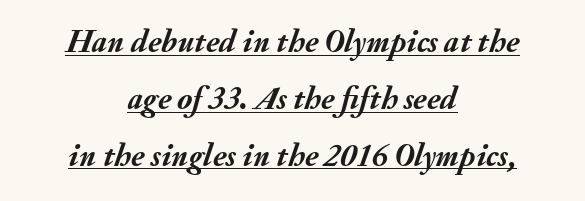
Set as a true bold cut, around the 700 mark. These lines are rendered in a variable-pitch font. Is there an underline? Yes — a line sits under the letters. Tracking here is standard; glyphs follow each other at the usual distance. This rendering uses center alignment, leaving both contours irregular but symmetric.
